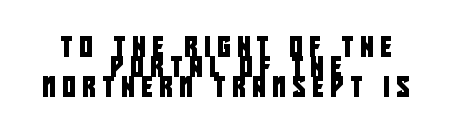
The image shows 20 px text type; set centered, tight line spacing (1.0x), unusually wide letter spacing (+0.35 em), not underlined.
